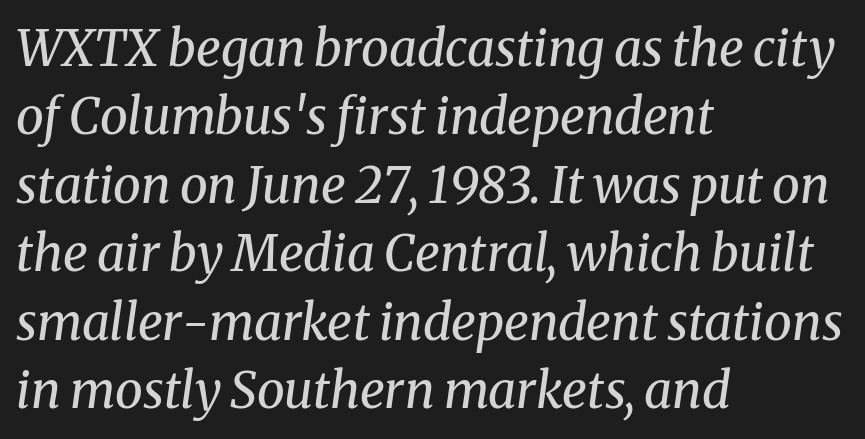
Summary of weight: not heavy and not bold. The letters are slanted; this is an italic face. Spacing verdict: proportional, widths tailored to each character. The gaps between neighbouring characters are ordinary and unremarkable. Regarding leading, the lines here are spaced in the standard way.
